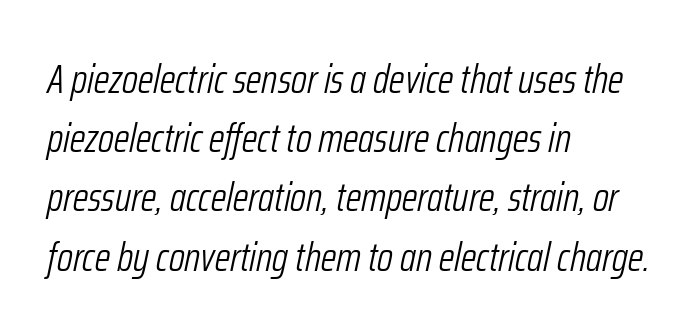
{"italic": "yes", "lean": "right", "slant_degrees": 12, "bold": "no", "weight": "light", "width": "condensed", "stroke_contrast": "low", "x_height": "medium", "monospaced": "no", "underline": "no", "align": "left", "line_spacing": "normal", "line_spacing_ratio": 1.48, "letter_spacing": "normal", "letter_spacing_em": 0.0, "glyph_px": 40}
